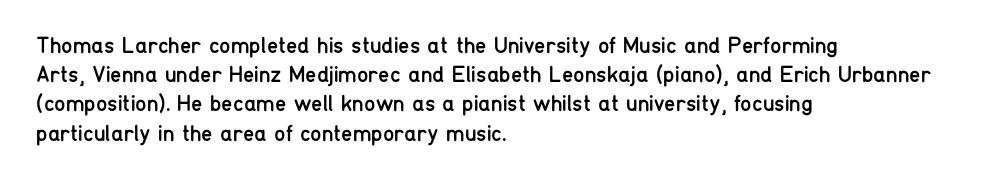
The image shows 23 px text type, upright; set left-aligned, normal line spacing (1.27x), normal letter spacing, not underlined.
